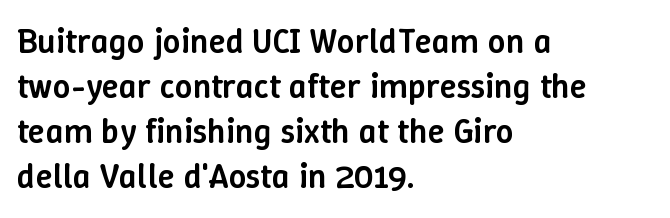
Q: Is the text bold? A: Semi-bold.
Q: Is the text italic (slanted)? A: No, it is upright.
Q: Is the text underlined? A: No.
Q: How is the paragraph aligned? A: Left-aligned.
Q: Is the spacing between letters normal or unusually wide? A: Normal.
Q: Is the spacing between lines tight, normal or loose? A: Normal.
Q: Width (condensed, normal, or wide)? A: Normal.
Q: Stroke contrast? A: Low.
Q: x-height? A: Medium.
Q: Monospaced? A: No.
